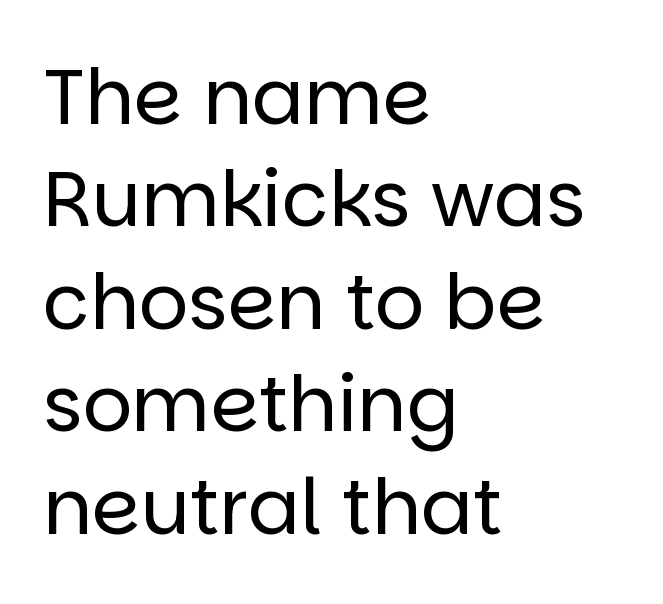
Q: Is the text bold? A: No.
Q: Is the text italic (slanted)? A: No, it is upright.
Q: Is the typeface a serif or a sans-serif typeface? A: Sans-serif.
Q: Is the text underlined? A: No.
Q: How is the paragraph aligned? A: Left-aligned.
Q: Is the spacing between letters normal or unusually wide? A: Normal.
Q: Is the spacing between lines tight, normal or loose? A: Normal.
Q: Width (condensed, normal, or wide)? A: Normal.
Q: Stroke contrast? A: Low.
Q: x-height? A: Large.
Q: Monospaced? A: No.
